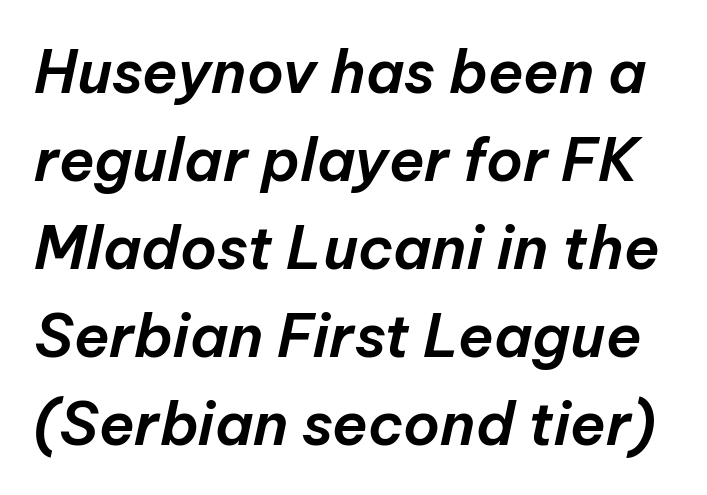
{"italic": "yes", "lean": "right", "slant_degrees": 12, "width": "normal", "stroke_contrast": "low", "x_height": "medium", "monospaced": "no", "underline": "no", "line_spacing": "normal", "line_spacing_ratio": 1.49, "letter_spacing": "normal", "letter_spacing_em": 0.0, "glyph_px": 59}
